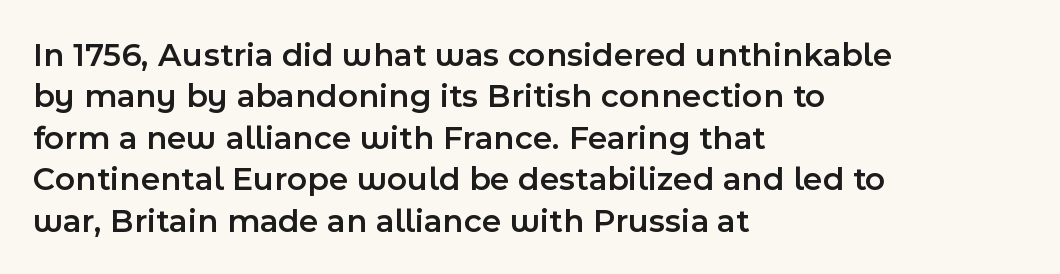
{"serif": "no", "italic": "no", "bold": "semi", "weight": "semibold", "width": "normal", "x_height": "medium", "monospaced": "no", "underline": "no", "align": "left", "line_spacing_ratio": 1.22, "letter_spacing": "normal", "letter_spacing_em": 0.0, "glyph_px": 34}
